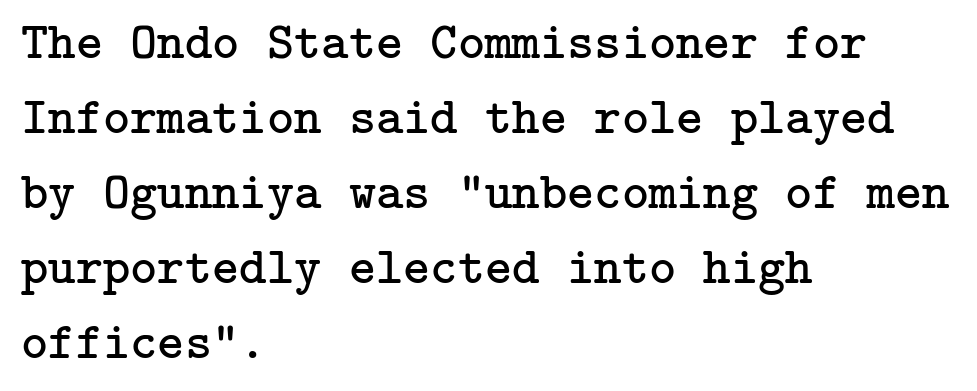
Weight: in the light-to-regular range. The rows are spaced the way most documents space them. Do the letters lean? They stand straight. The ragged edge is on the right, which tells us the setting is flush left.
